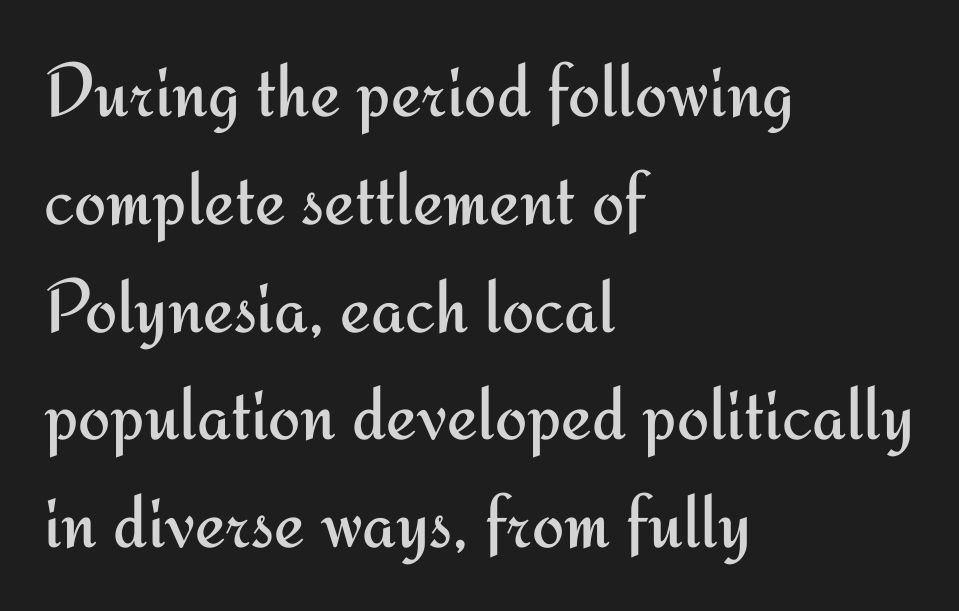
{"serif": "no", "italic": "no", "bold": "no", "weight": "regular", "width": "normal", "stroke_contrast": "medium", "x_height": "small", "monospaced": "no", "underline": "no", "align": "left", "line_spacing": "normal", "line_spacing_ratio": 1.4, "letter_spacing": "normal", "letter_spacing_em": 0.0, "glyph_px": 77}
